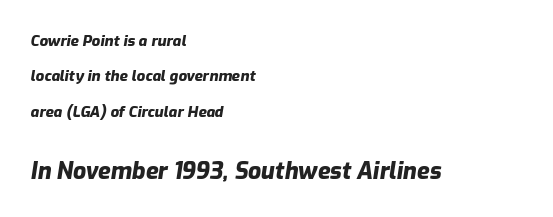
This is oblique type, the kind used for emphasis or titles. Where is the straight margin? On the left. Notice how thick the strokes are: this is what a full bold looks like. The letterforms sit shoulder to shoulder at normal distance.
